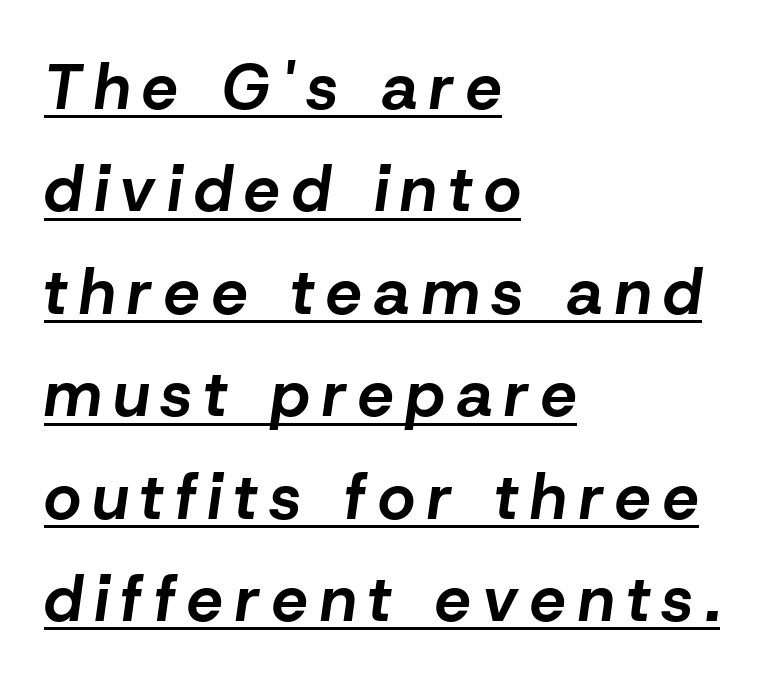
Q: Is the text bold? A: Yes.
Q: Is the text italic (slanted)? A: Yes, it leans right by about 8 degrees.
Q: Is the text underlined? A: Yes.
Q: How is the paragraph aligned? A: Left-aligned.
Q: Is the spacing between lines tight, normal or loose? A: Normal.
Q: Width (condensed, normal, or wide)? A: Normal.
Q: Stroke contrast? A: Low.
Q: x-height? A: Medium.
Q: Monospaced? A: No.
